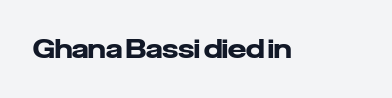
Only glyphs here, with clear space below each row. Rendered with straight, roman letterforms. The glyphs have the mass of a bold cut. Observe the ordinary spacing: letters are neighbours, not strangers.
